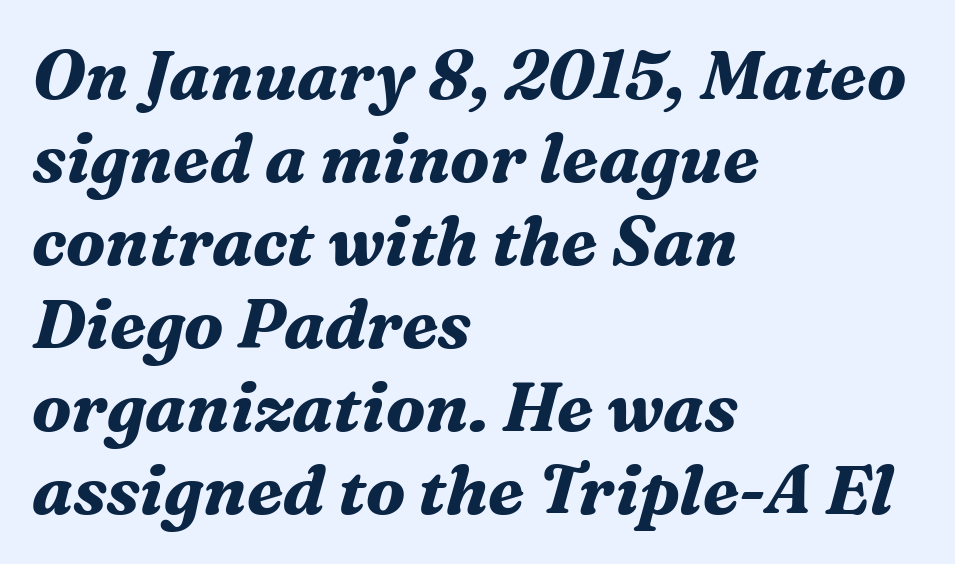
Emphasis by weight is at full strength: bold. The face used here is rendered with its standard letterfit. Type without underlining. The passage shown is typed in a proportional face where columns would drift. The glyphs look as if they've been sheared to an angle. Each line starts at the same left margin while the right side varies.
